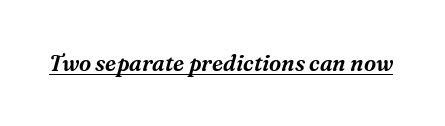
The passage shown is underscored from start to finish. This sample uses an oblique cut, with every glyph tilted off the vertical. The letters sit at their default tracking, neither squeezed nor spread.
